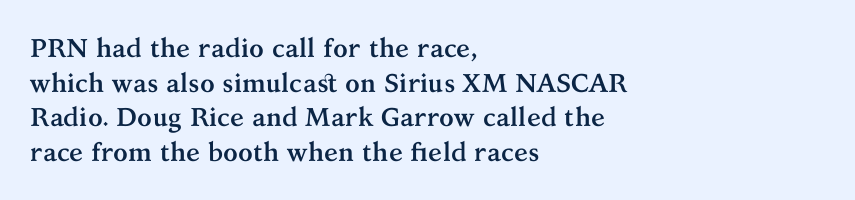
Q: Is the text bold? A: Yes.
Q: Is the text italic (slanted)? A: No, it is upright.
Q: Is the text underlined? A: No.
Q: How is the paragraph aligned? A: Left-aligned.
Q: Is the spacing between letters normal or unusually wide? A: Normal.
Q: Is the spacing between lines tight, normal or loose? A: Normal.
